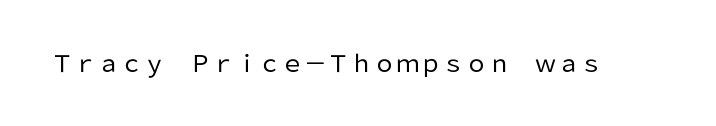
The type is set solid horizontally, with unmodified tracking. Words float on clear page, feet unadorned. A quiet, ordinary-to-light weight characterises the typeface. The type sits square on the baseline with zero lean.
